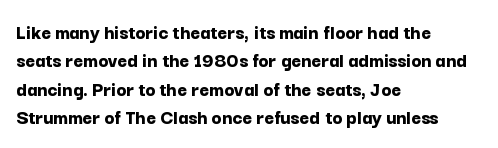
Q: Is the text bold? A: Yes.
Q: Is the text italic (slanted)? A: No, it is upright.
Q: Is the text underlined? A: No.
Q: How is the paragraph aligned? A: Left-aligned.
Q: Is the spacing between letters normal or unusually wide? A: Normal.
Q: Is the spacing between lines tight, normal or loose? A: Normal.
